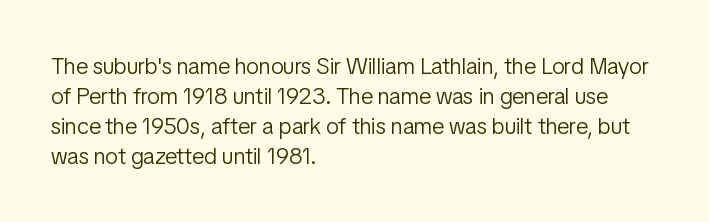
The image shows 23 px text type, upright; set left-aligned, normal line spacing (1.3x), normal letter spacing, not underlined.
